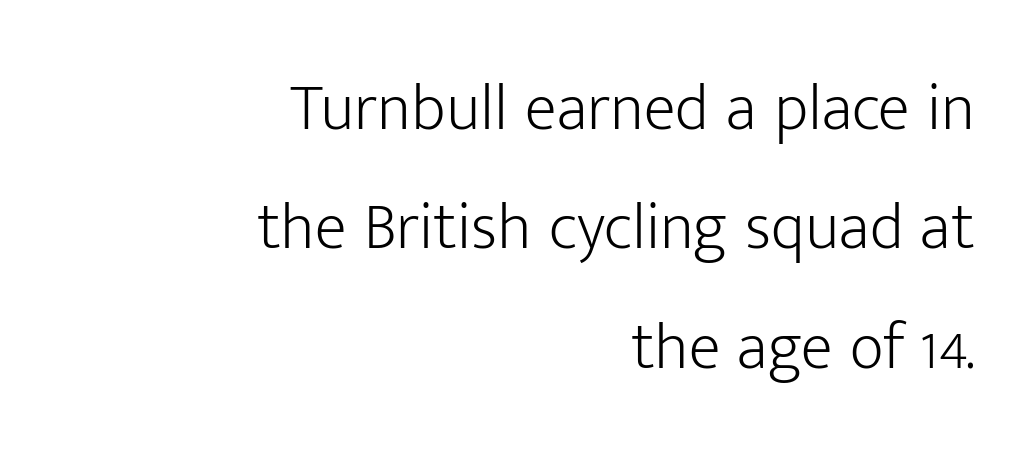
Q: Is the text bold? A: No.
Q: Is the text italic (slanted)? A: No, it is upright.
Q: Is the typeface a serif or a sans-serif typeface? A: Sans-serif.
Q: Is the text underlined? A: No.
Q: How is the paragraph aligned? A: Right-aligned.
Q: Is the spacing between letters normal or unusually wide? A: Normal.
Q: Width (condensed, normal, or wide)? A: Normal.
Q: Stroke contrast? A: Low.
Q: x-height? A: Medium.
Q: Monospaced? A: No.
